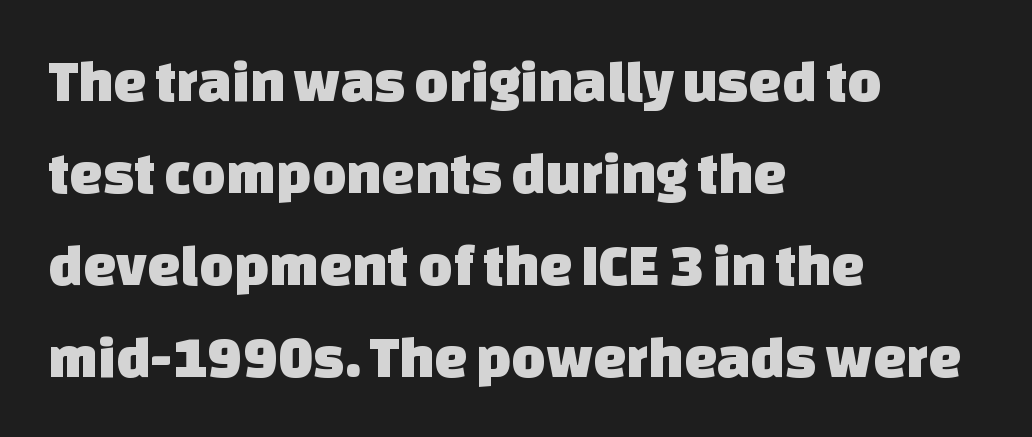
In terms of letterspacing, this is plain default setting. The space between consecutive lines is moderate. Compared with a centered layout, this one pins lines to the left instead. Type without underlining.
